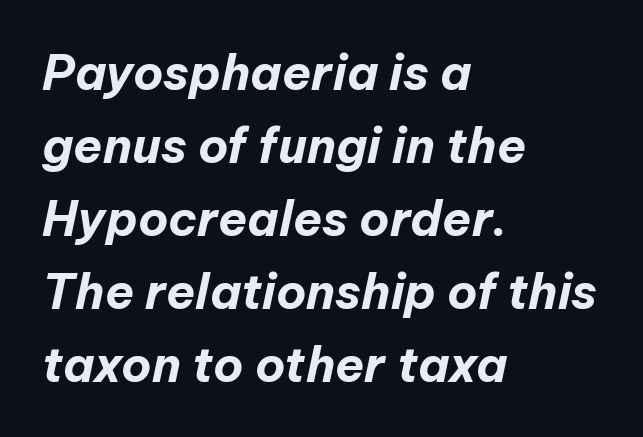
{"italic": "yes", "lean": "right", "slant_degrees": 12, "bold": "yes", "weight": "bold", "width": "normal", "stroke_contrast": "low", "x_height": "medium", "monospaced": "no", "underline": "no", "align": "left", "line_spacing": "normal", "line_spacing_ratio": 1.52, "letter_spacing": "normal", "letter_spacing_em": 0.0, "glyph_px": 48}
